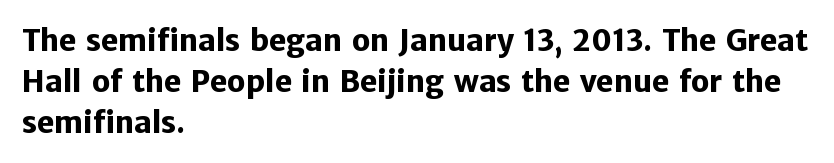
Each letter keeps its own natural width here, so spacing adapts to shape. Bare-footed words on every line. The rendering keeps characters at their native spacing. Is the block centered? No — it sits flush against the left margin.
